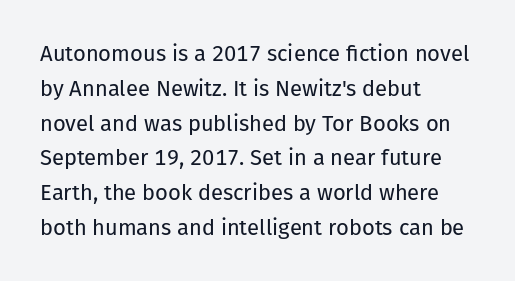
All the whitespace from short lines collects on the right. No extra tracking has been applied to these lines. Characters remain perfectly vertical along every line. The space beneath each line is pristine and unruled. Vertical stems look standard width or narrower in stroke.
